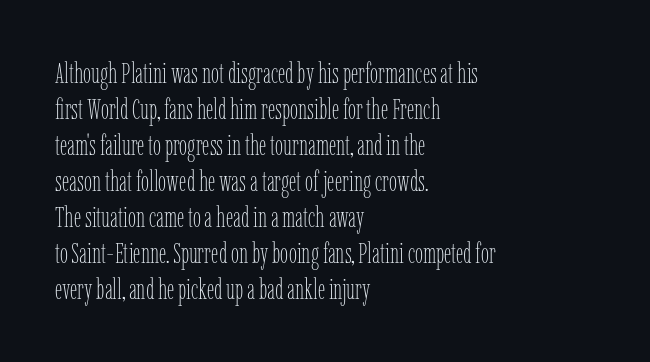
{"italic": "no", "bold": "no", "weight": "thin", "width": "condensed", "stroke_contrast": "low", "x_height": "medium", "monospaced": "no", "underline": "no", "align": "left", "line_spacing_ratio": 1.24, "letter_spacing": "normal", "letter_spacing_em": 0.0, "glyph_px": 29}
